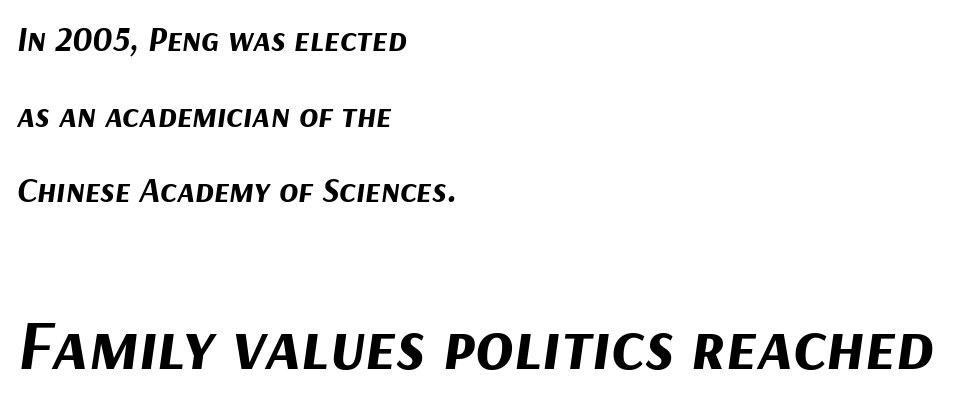
Q: Is the text bold? A: Yes.
Q: Is the text italic (slanted)? A: Yes, it leans right by about 9 degrees.
Q: Is the text underlined? A: No.
Q: How is the paragraph aligned? A: Left-aligned.
Q: Is the spacing between letters normal or unusually wide? A: Normal.
Q: Is the spacing between lines tight, normal or loose? A: Loose.
Q: Which block of text is set in a larger size, the first (top) or the second (bottom)? A: The second (bottom) one.
Q: Width (condensed, normal, or wide)? A: Normal.
Q: Stroke contrast? A: Medium.
Q: x-height? A: Medium.
Q: Monospaced? A: No.
